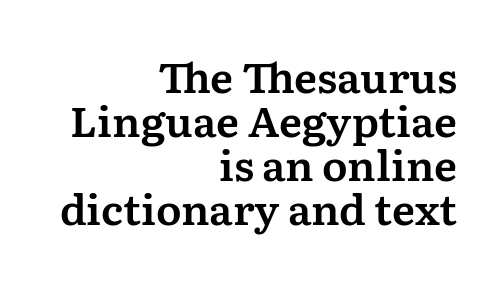
The image shows 42 px serif type, upright; set right-aligned, tight line spacing (1.05x), normal letter spacing, not underlined; medium stroke contrast and a medium x-height.
